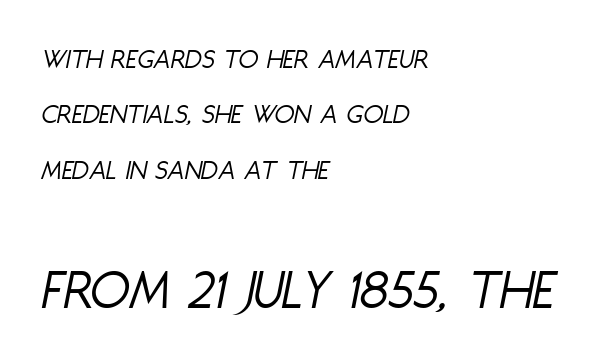
The image shows 58 px light, condensed type, italic (leaning right); set left-aligned, loose line spacing (1.91x), normal letter spacing, not underlined; the second (bottom) block is 2.0x larger; low stroke contrast and a large x-height.
